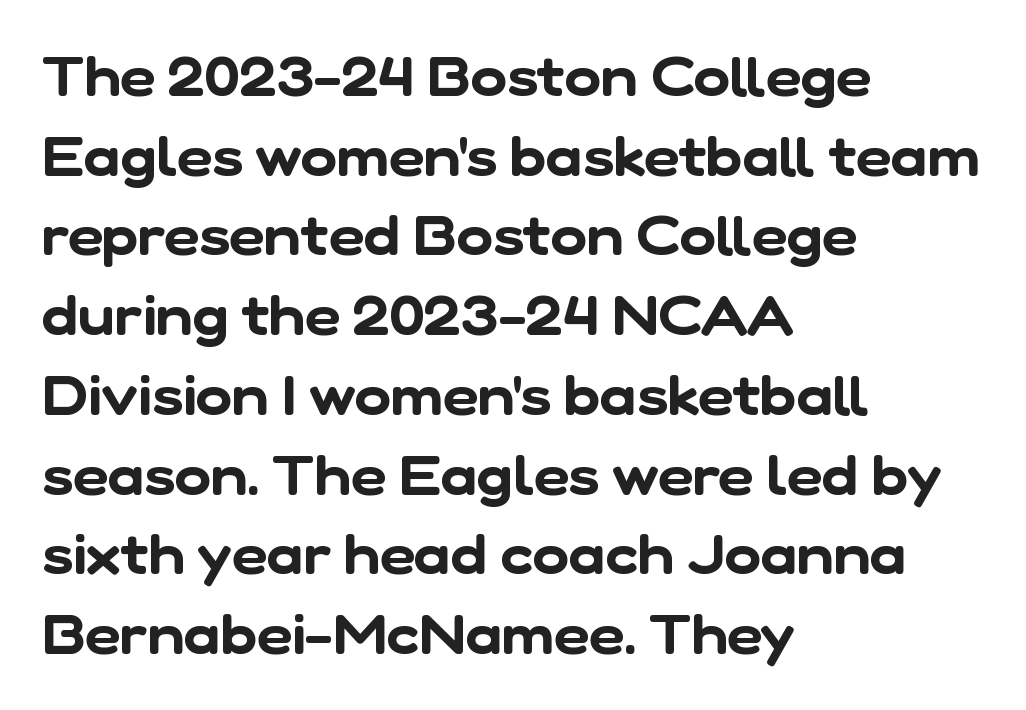
Q: Is the typeface a serif or a sans-serif typeface? A: Sans-serif.
Q: Is the text underlined? A: No.
Q: How is the paragraph aligned? A: Left-aligned.
Q: Is the spacing between letters normal or unusually wide? A: Normal.
Q: Is the spacing between lines tight, normal or loose? A: Normal.
Q: Width (condensed, normal, or wide)? A: Normal.
Q: Stroke contrast? A: Low.
Q: x-height? A: Medium.
Q: Monospaced? A: No.
